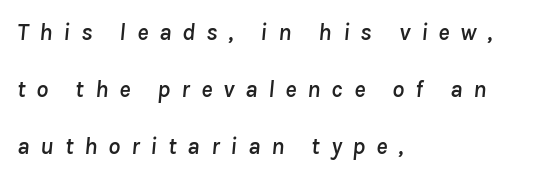
The image shows 24 px text type, italic (leaning right); set left-aligned, loose line spacing (2.38x), unusually wide letter spacing (+0.45 em), not underlined.
